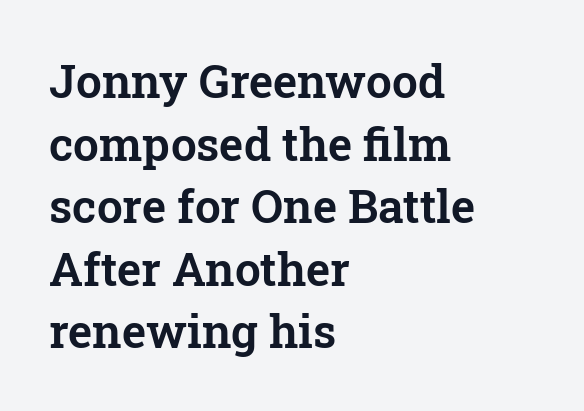
Nope, not italic — everything's standing straight. A typesetter would call this proportional, since set widths differ per character. The typeface chosen for these lines features serifs. Compared with typical paragraphs, the rows here are spaced about the same. Between one letter and the next there's only the usual sliver of space.
